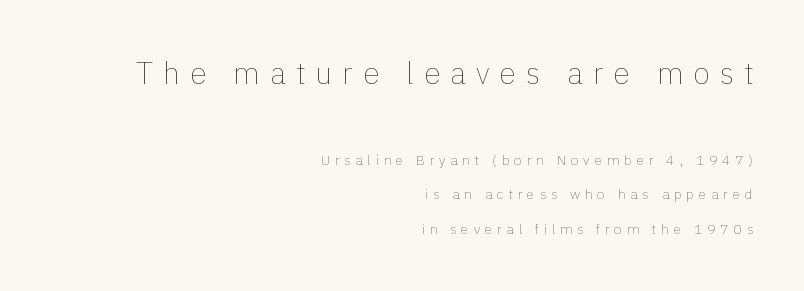
The letters stand upright; this is a roman face. The rendering uses natural spacing where letterforms have individual widths. Has an underline been added? It has not. Vertical stems look standard width or narrower in stroke. Does extra space separate the letters? Yes, quite a lot of it. Whoever set this chose breathing room over compactness in the vertical rhythm.
